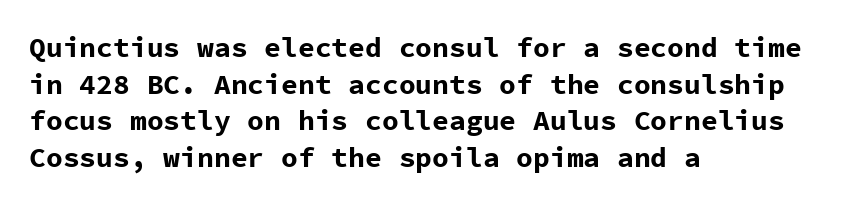
Q: Is the text bold? A: Yes.
Q: Is the text italic (slanted)? A: No, it is upright.
Q: Is the typeface a serif or a sans-serif typeface? A: Sans-serif.
Q: Is the text underlined? A: No.
Q: How is the paragraph aligned? A: Left-aligned.
Q: Is the spacing between letters normal or unusually wide? A: Normal.
Q: Is the spacing between lines tight, normal or loose? A: Normal.
Q: Width (condensed, normal, or wide)? A: Normal.
Q: Stroke contrast? A: Low.
Q: x-height? A: Medium.
Q: Monospaced? A: Yes.
